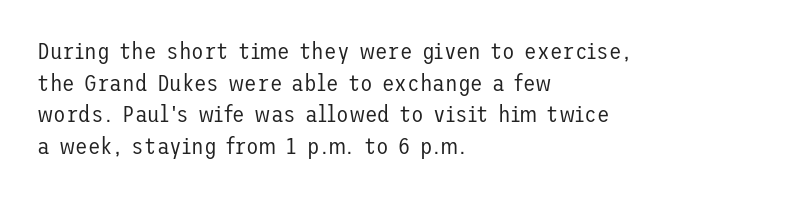
A roman cut, with each character standing at attention. Line spacing here is normal. The text block is weighted toward the left margin, trailing off unevenly rightward. Lines of text with bare space underneath. Nothing unusual about the tracking: characters are spaced as the font intends. A quiet, ordinary-to-light weight characterises the typeface.
